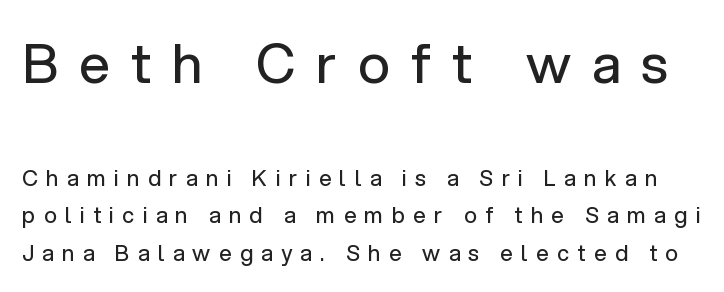
The image shows 55 px regular-weight sans-serif type, upright; set line spacing 1.72x, unusually wide letter spacing (+0.38 em), not underlined; the first (top) block is 2.5x larger; low stroke contrast and a medium x-height.
